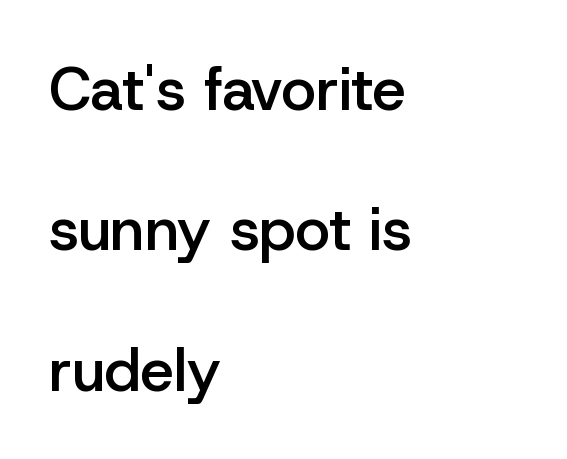
The image shows 60 px semibold sans-serif type, upright; set left-aligned, loose line spacing (2.34x), normal letter spacing, not underlined; low stroke contrast and a medium x-height.
